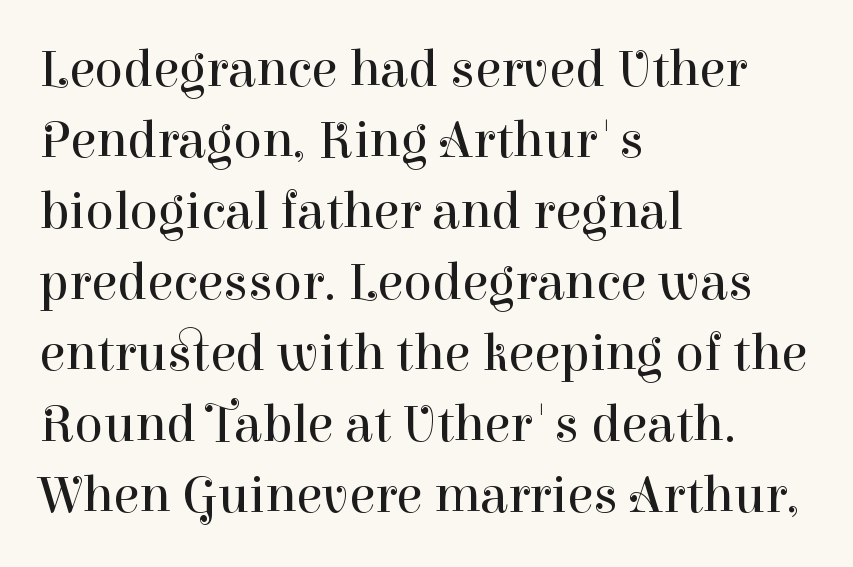
The image shows 53 px regular-weight serif type, upright; set left-aligned, normal line spacing (1.34x), normal letter spacing, not underlined; high stroke contrast and a medium x-height.
